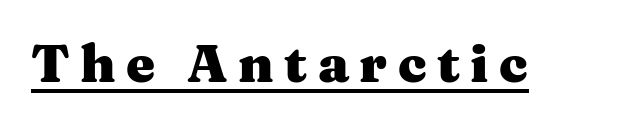
You could only call the tracking loose — the letters float apart. Vertical strokes here are truly vertical. Letterform terminals end in serifs throughout the passage. The rendering uses natural spacing where letterforms have individual widths. The face used here has the dense, thick strokes of a bold.
